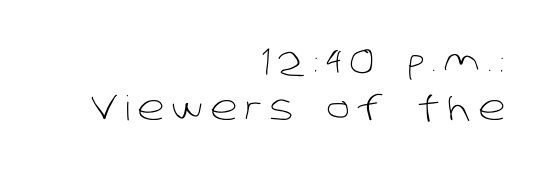
Reading down the block, your eye finds every line finishing at a fixed right position. Has an underline been added? It has not. The face used here is a sans, in the tradition of grotesques and geometrics. How would I describe the line gaps? Plain and ordinary. Proportional: the letters do not fall into vertical columns. Students, note that the glyphs here are deliberately spaced far apart.
